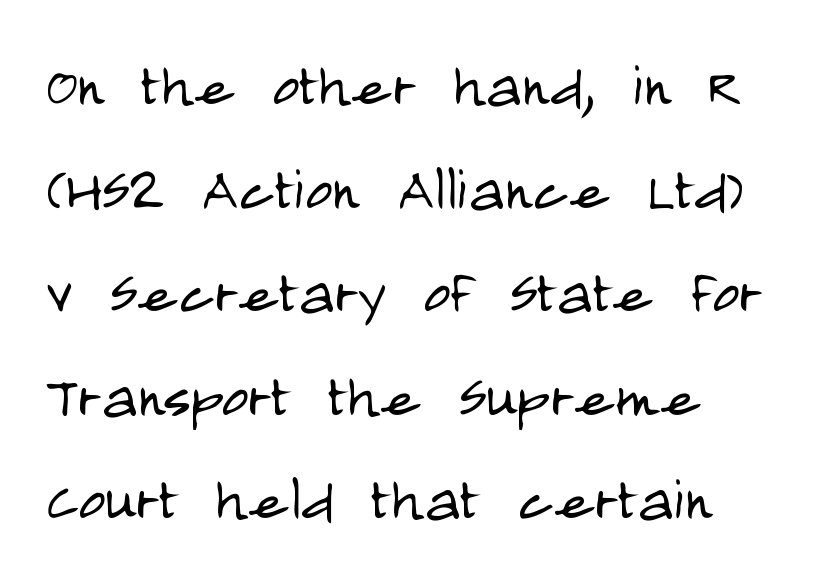
The letters look calm and open, with moderate or lighter stems. Letter spacing: default. Is there much room between lines? A standard amount, neither cramped nor airy. Tall strokes in this sample are plumb rather than angled. These lines stack with their left ends in a neat column. Just letters on the line, the space beneath them empty.
